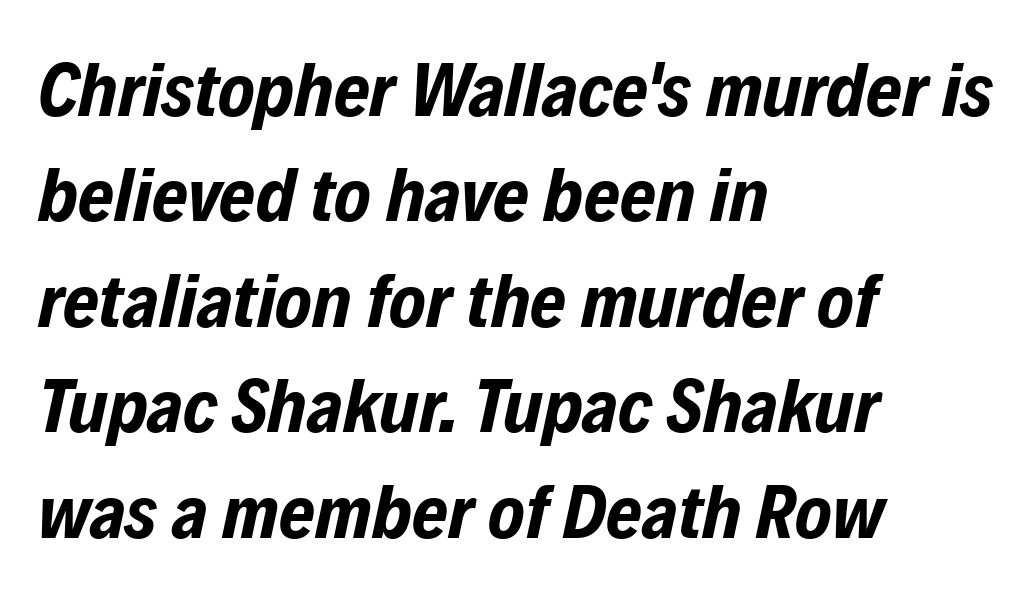
{"italic": "yes", "lean": "right", "slant_degrees": 12, "bold": "yes", "weight": "bold", "width": "condensed", "stroke_contrast": "low", "x_height": "medium", "monospaced": "no", "underline": "no", "align": "left", "line_spacing": "normal", "line_spacing_ratio": 1.37, "letter_spacing": "normal", "letter_spacing_em": 0.0, "glyph_px": 77}
